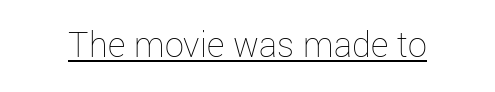
Q: Is the text bold? A: No.
Q: Is the text italic (slanted)? A: No, it is upright.
Q: Is the text underlined? A: Yes.
Q: Is the spacing between letters normal or unusually wide? A: Normal.
Q: Width (condensed, normal, or wide)? A: Normal.
Q: Stroke contrast? A: Low.
Q: x-height? A: Medium.
Q: Monospaced? A: No.
